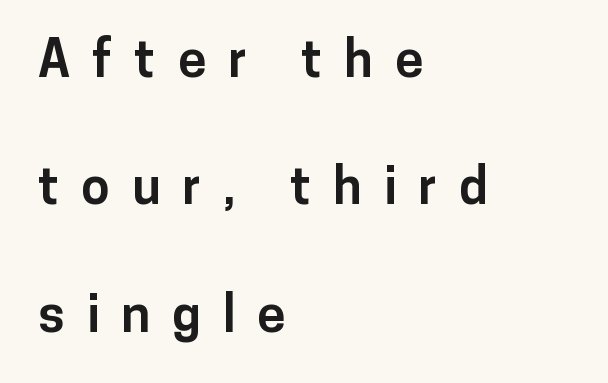
{"serif": "no", "italic": "no", "bold": "yes", "weight": "bold", "width": "normal", "stroke_contrast": "low", "x_height": "medium", "monospaced": "no", "underline": "no", "align": "left", "line_spacing": "loose", "line_spacing_ratio": 2.5, "letter_spacing": "wide", "letter_spacing_em": 0.43, "glyph_px": 51}
